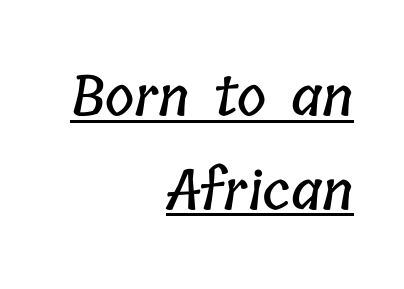
{"width": "condensed", "stroke_contrast": "low", "x_height": "medium", "monospaced": "no", "underline": "yes", "align": "right", "line_spacing": "normal", "line_spacing_ratio": 1.67, "letter_spacing": "normal", "letter_spacing_em": 0.0, "glyph_px": 56}
